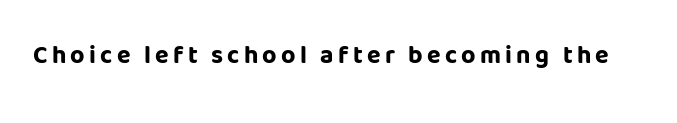
{"italic": "no", "bold": "yes", "underline": "no", "glyph_px": 25}
